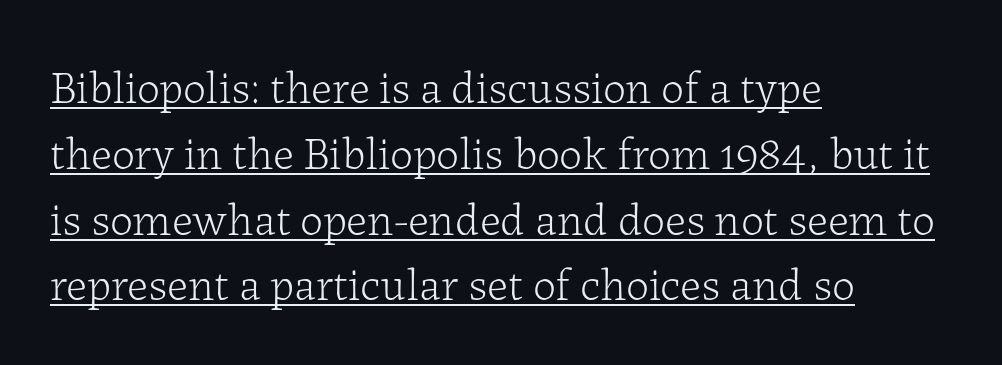
{"serif": "yes", "italic": "no", "bold": "no", "weight": "light", "width": "normal", "stroke_contrast": "low", "x_height": "medium", "monospaced": "no", "underline": "yes", "align": "left", "line_spacing": "normal", "line_spacing_ratio": 1.43, "letter_spacing": "normal", "letter_spacing_em": 0.0, "glyph_px": 46}
